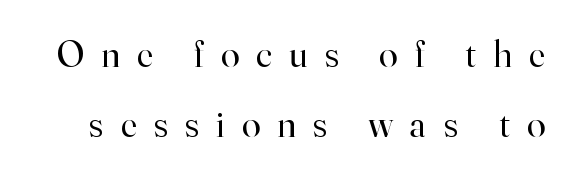
The image shows 38 px regular-weight serif type, upright; set line spacing 1.85x, unusually wide letter spacing (+0.45 em), not underlined; high stroke contrast and a small x-height.
